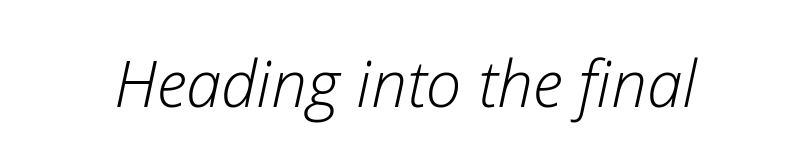
Between one letter and the next there's only the usual sliver of space. Observe the lean: these are italic letterforms. Is this a heavy cut? Hardly; it is regular or lighter. Looks like regular typesetting: each glyph gets only the width it needs. Descenders hang freely into open space.
